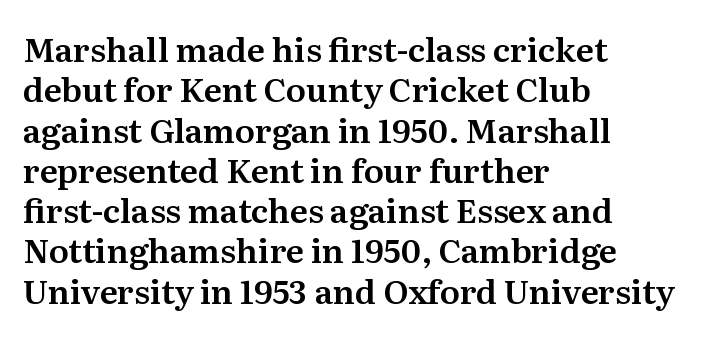
{"serif": "yes", "italic": "no", "width": "normal", "stroke_contrast": "medium", "x_height": "medium", "monospaced": "no", "underline": "no", "align": "left", "line_spacing_ratio": 1.22, "letter_spacing": "normal", "letter_spacing_em": 0.0, "glyph_px": 33}
